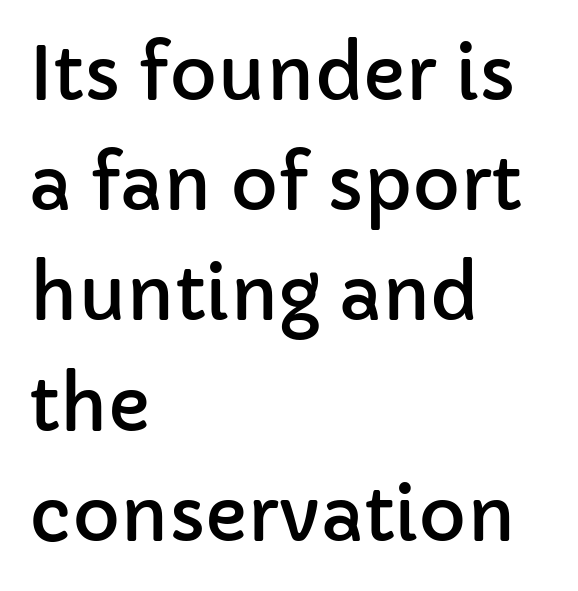
Vertical strokes here are truly vertical. One glance says typical: line gaps are just what's usual. The space beneath each line is pristine and unruled. The letters carry no serifs — their stems end cleanly without finishing strokes. You could not count columns in this text — the font is proportionally spaced. These lines keep a tight, regular rhythm from letter to letter.
